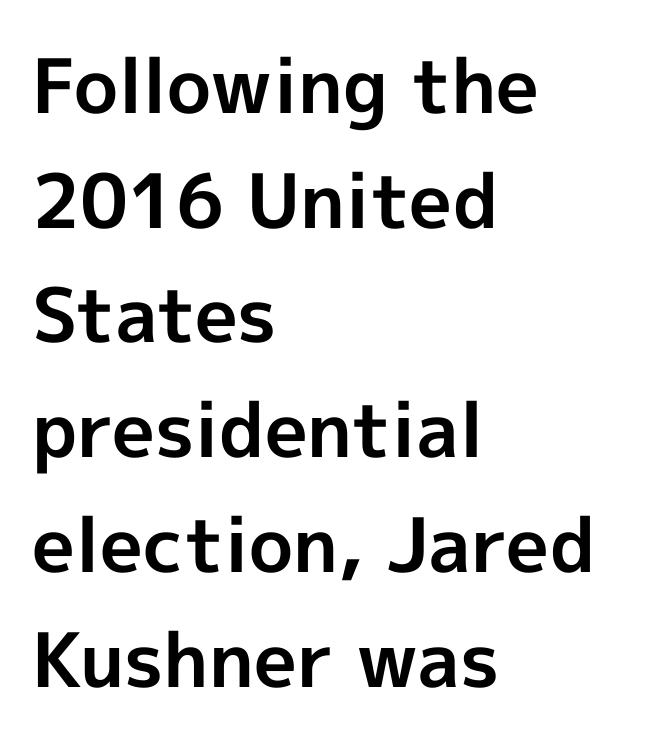
The image shows 75 px bold sans-serif type, upright; set left-aligned, normal line spacing (1.53x), normal letter spacing, not underlined; a medium x-height.
